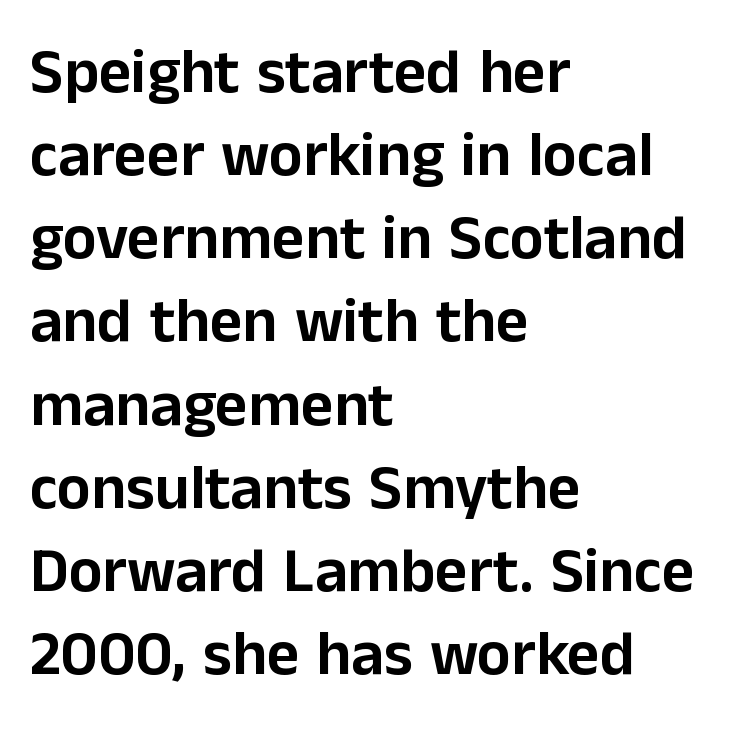
The image shows 63 px sans-serif type, upright; set left-aligned, normal line spacing (1.32x), normal letter spacing, not underlined; low stroke contrast and a medium x-height.
